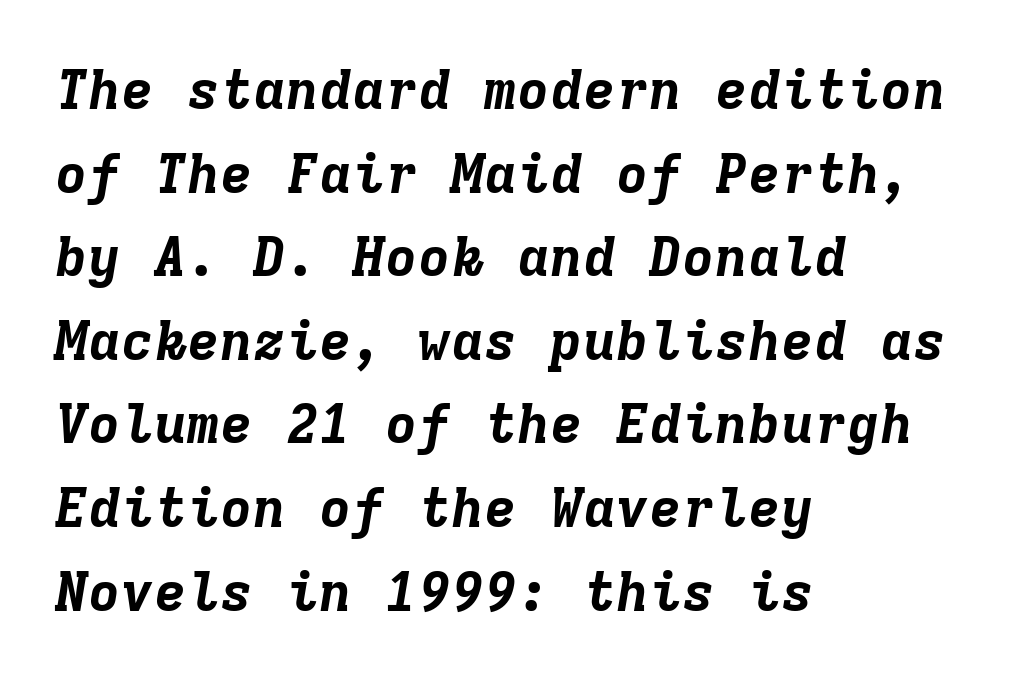
An italicized treatment has been applied to the whole sample. These lines are set flush left with a ragged right edge. Clear beneath every line of the passage. A typesetter would call this monospace, since all characters share one set width.
